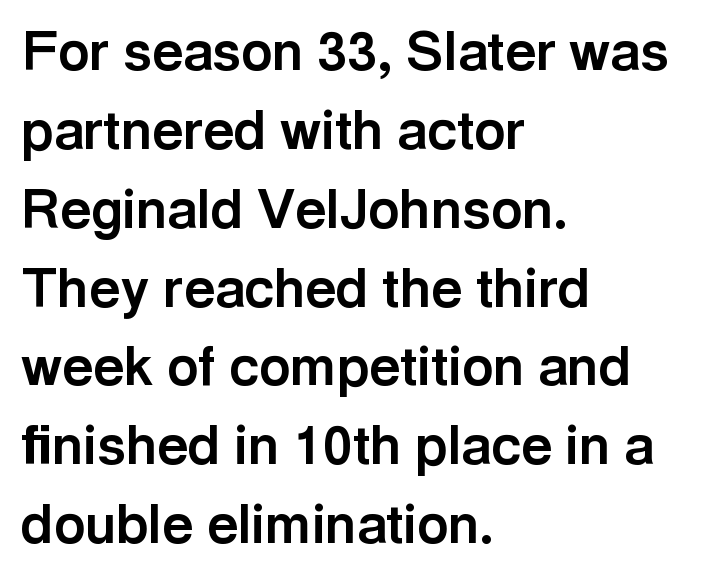
Q: Is the text bold? A: Yes.
Q: Is the text italic (slanted)? A: No, it is upright.
Q: Is the typeface a serif or a sans-serif typeface? A: Sans-serif.
Q: Is the text underlined? A: No.
Q: How is the paragraph aligned? A: Left-aligned.
Q: Is the spacing between letters normal or unusually wide? A: Normal.
Q: Is the spacing between lines tight, normal or loose? A: Normal.
Q: Width (condensed, normal, or wide)? A: Normal.
Q: x-height? A: Medium.
Q: Monospaced? A: No.
